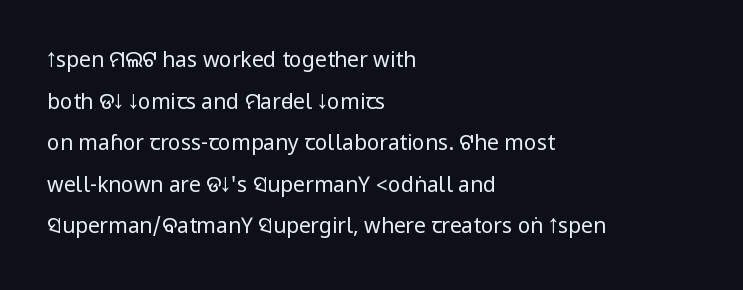
The image shows 21 px text type, upright; set left-aligned, loose line spacing (1.98x), normal letter spacing, not underlined.
